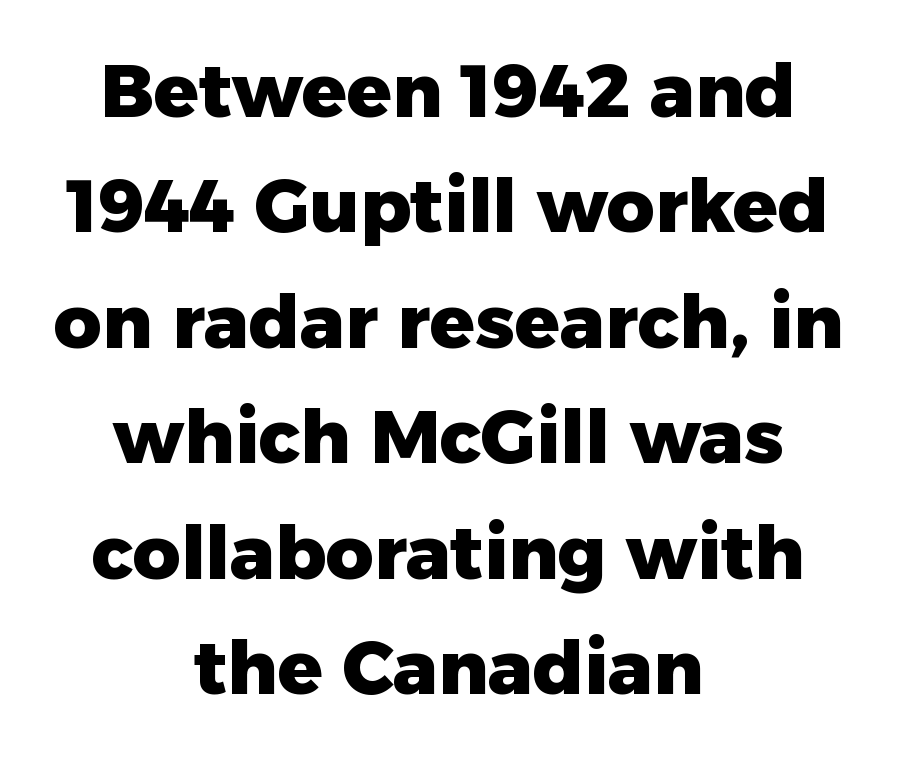
The image shows 74 px heavy sans-serif type, upright; set centered, normal line spacing (1.56x), normal letter spacing, not underlined; low stroke contrast and a medium x-height.
